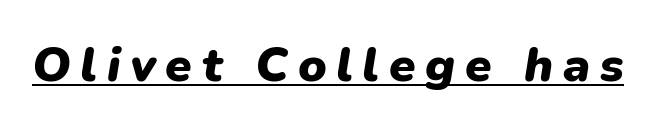
Q: Is the text bold? A: Yes.
Q: Is the text italic (slanted)? A: Yes, it leans right by about 9 degrees.
Q: Is the text underlined? A: Yes.
Q: Is the spacing between letters normal or unusually wide? A: Unusually wide.
Q: Width (condensed, normal, or wide)? A: Normal.
Q: Stroke contrast? A: Low.
Q: x-height? A: Medium.
Q: Monospaced? A: No.
